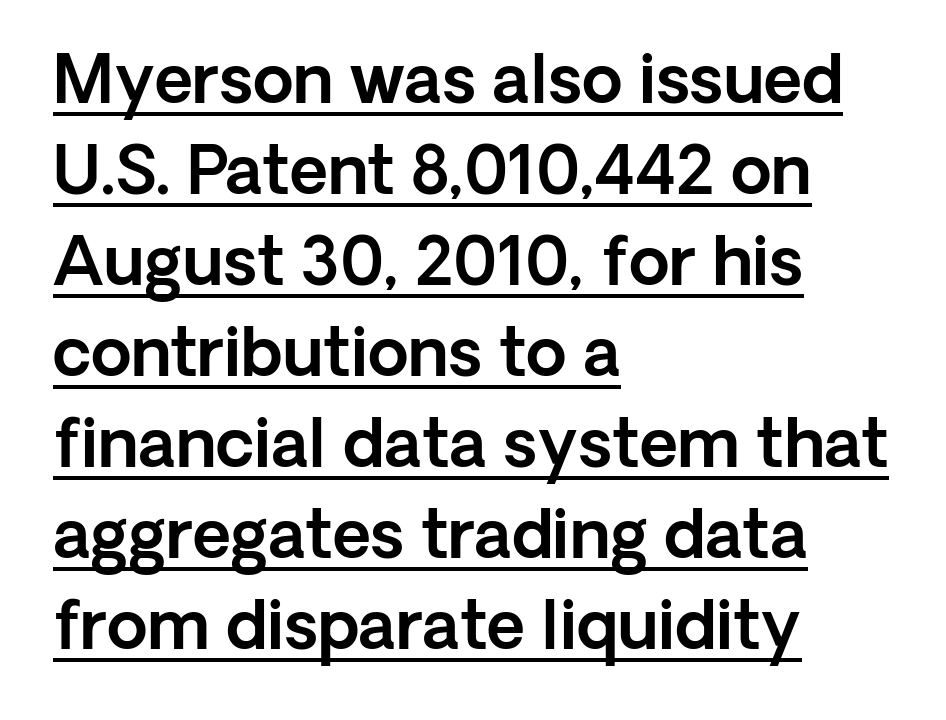
{"serif": "no", "italic": "no", "width": "normal", "x_height": "medium", "monospaced": "no", "underline": "yes", "align": "left", "line_spacing": "normal", "line_spacing_ratio": 1.38, "letter_spacing": "normal", "letter_spacing_em": 0.0, "glyph_px": 66}
